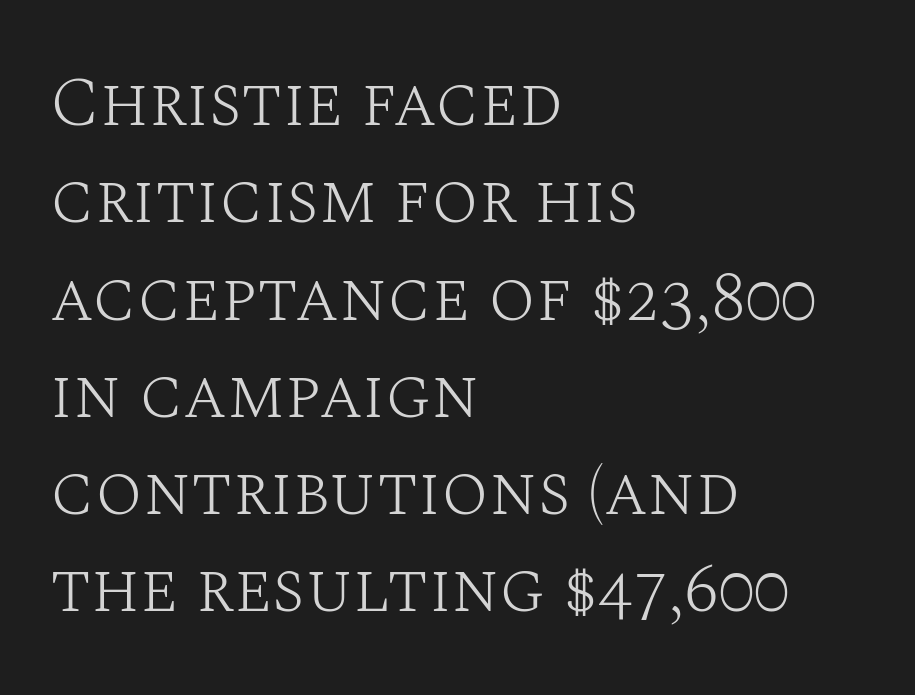
Q: Is the text bold? A: No.
Q: Is the text italic (slanted)? A: No, it is upright.
Q: Is the typeface a serif or a sans-serif typeface? A: Serif.
Q: Is the text underlined? A: No.
Q: How is the paragraph aligned? A: Left-aligned.
Q: Is the spacing between letters normal or unusually wide? A: Normal.
Q: Is the spacing between lines tight, normal or loose? A: Normal.
Q: Width (condensed, normal, or wide)? A: Normal.
Q: Stroke contrast? A: Medium.
Q: x-height? A: Large.
Q: Monospaced? A: No.
